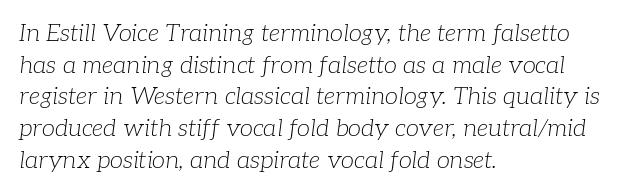
Default kerning and tracking; the words read as compact shapes. In CSS terms this would be text-align: left. A clean baseline with only descenders dipping below it. This sample uses an oblique cut, with every glyph tilted off the vertical. The typeface has the unassuming heft of standard copy or less.
